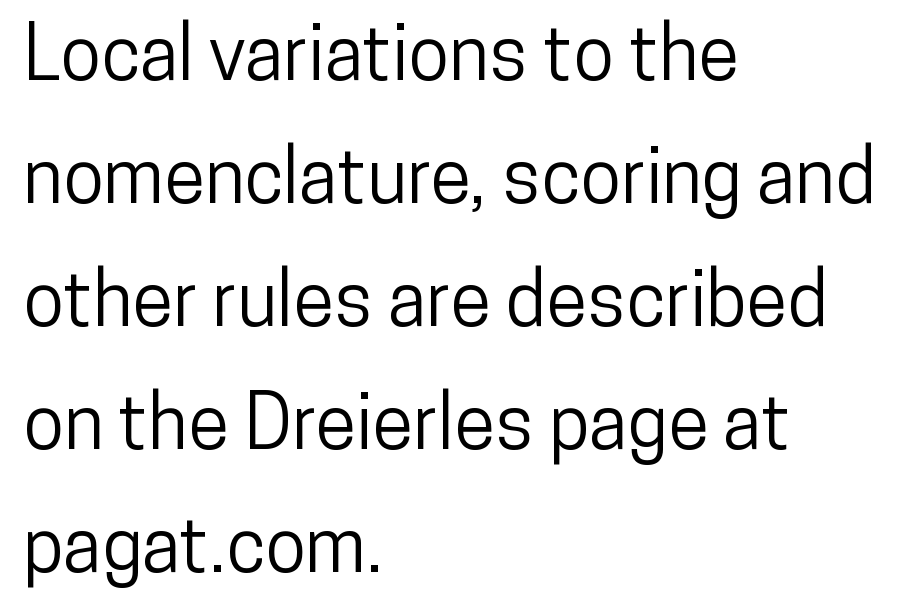
The image shows 75 px condensed sans-serif type, upright; set left-aligned, normal line spacing (1.64x), normal letter spacing, not underlined; low stroke contrast and a medium x-height.
